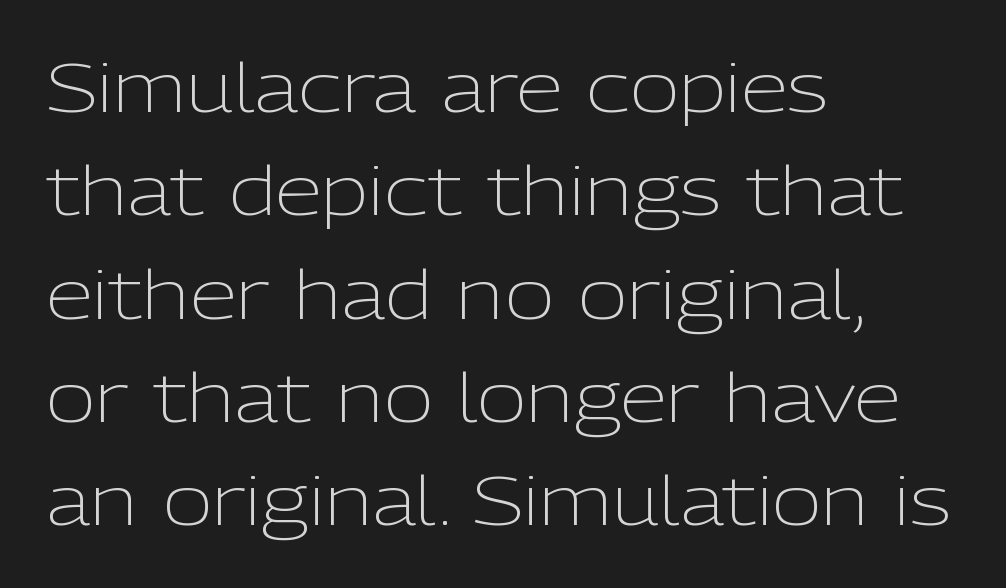
Inter-character spacing is left at the font's built-in metrics. The rendering uses a moderate line-height, typical for paragraphs. The face looks like a standard text weight, possibly lighter. This sample uses a sans-serif face.
